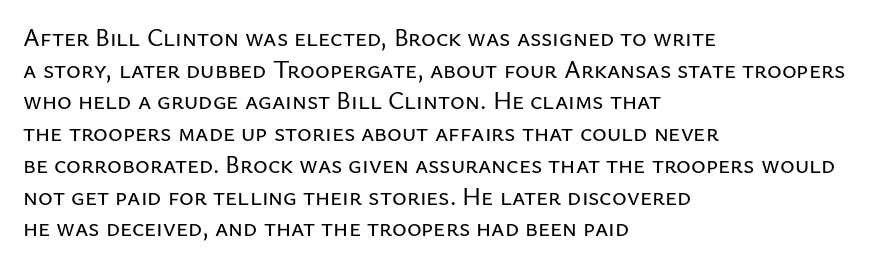
{"italic": "no", "underline": "no", "align": "left", "line_spacing": "normal", "line_spacing_ratio": 1.27, "letter_spacing": "normal", "letter_spacing_em": 0.0, "glyph_px": 25}
